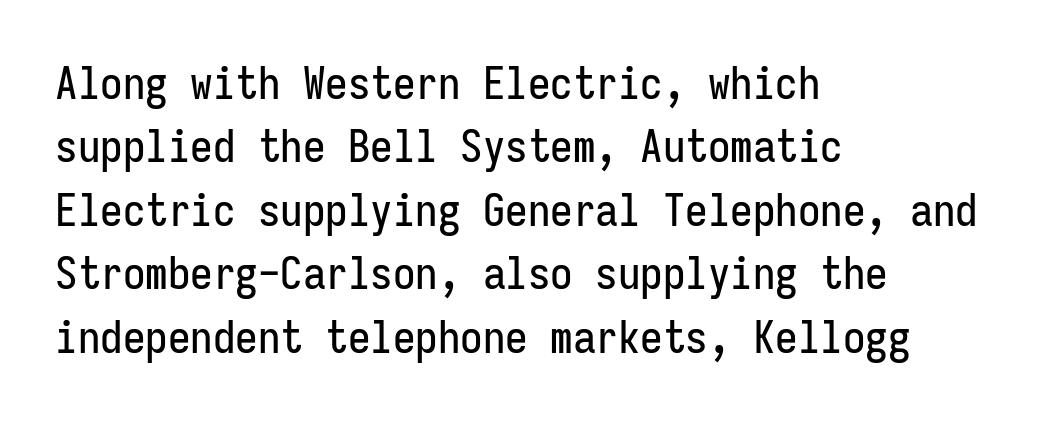
Q: Is the text italic (slanted)? A: No, it is upright.
Q: Is the typeface a serif or a sans-serif typeface? A: Sans-serif.
Q: Is the text underlined? A: No.
Q: How is the paragraph aligned? A: Left-aligned.
Q: Is the spacing between letters normal or unusually wide? A: Normal.
Q: Is the spacing between lines tight, normal or loose? A: Normal.
Q: Width (condensed, normal, or wide)? A: Condensed.
Q: Stroke contrast? A: Low.
Q: x-height? A: Medium.
Q: Monospaced? A: Yes.
